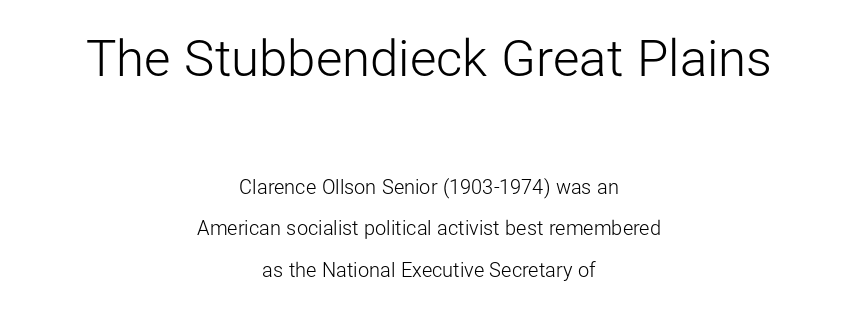
The image shows 51 px light sans-serif type, upright; set centered, loose line spacing (2.08x), normal letter spacing, not underlined; the first (top) block is 2.55x larger; low stroke contrast and a medium x-height.
